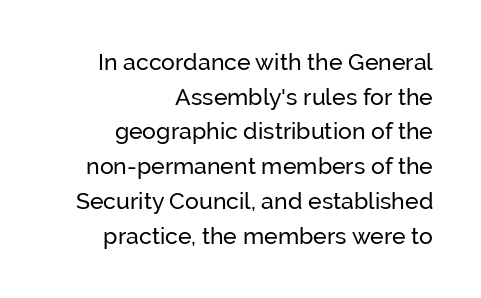
Tracking value appears to be zero — textbook default spacing. This sample is right-justified, so line beginnings fall wherever the words allow. The leading is moderate, giving the passage an even texture. The strip under each line holds only bare page. These lines were composed using upright roman letters.
